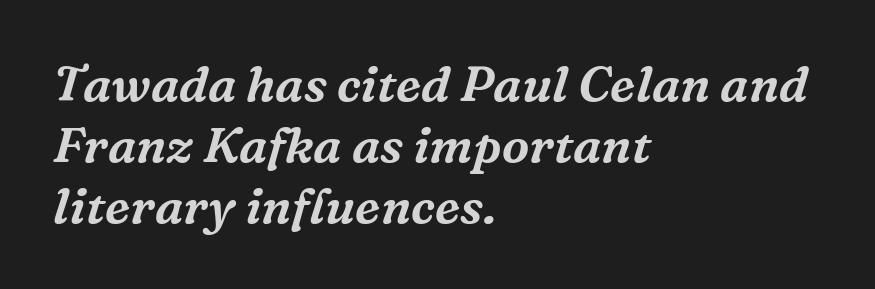
{"serif": "yes", "italic": "yes", "lean": "right", "slant_degrees": 16, "width": "normal", "stroke_contrast": "medium", "x_height": "medium", "monospaced": "no", "underline": "no", "align": "left", "line_spacing_ratio": 1.24, "letter_spacing": "normal", "letter_spacing_em": 0.0, "glyph_px": 49}
